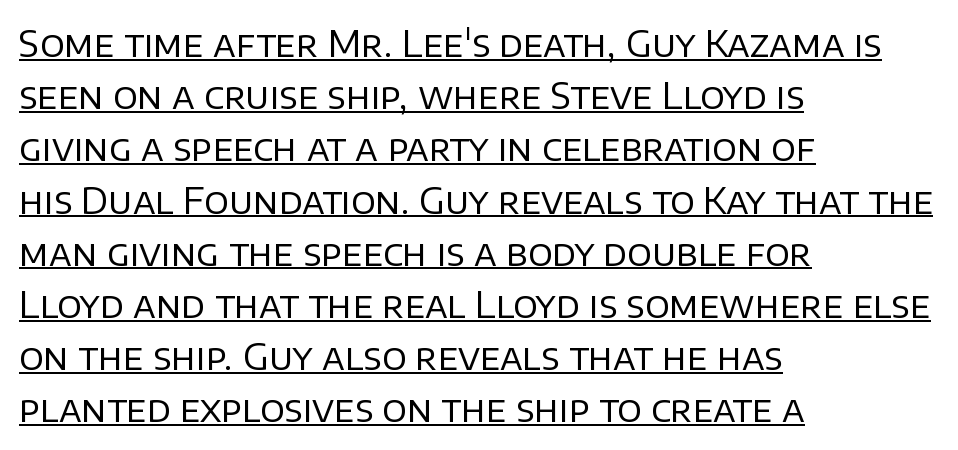
Short and long lines alike share a common starting point at left. These lines sit exactly where default settings would place them. Tall strokes in this sample are plumb rather than angled. Spacing verdict: proportional, widths tailored to each character. The face looks like a standard text weight, possibly lighter.
